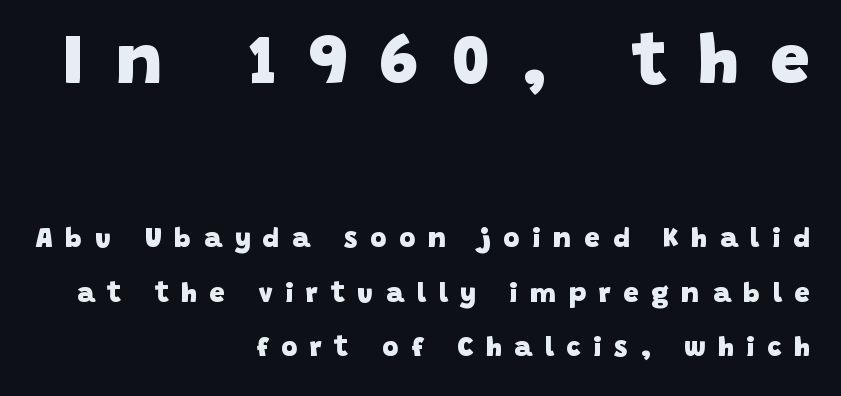
The passage shown is not underscored anywhere. How are the letters spaced? Widely, with obvious added tracking. The letters advance in unequal steps, a hallmark of proportional type. Which of the two is more prominent by size? The first, at the top. Line spacing here is loose. The text was rendered using a sans face with plain stroke endings.
